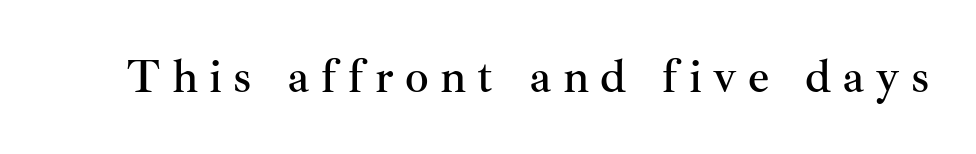
Words appear elongated and porous because spacing is wide. This sample has the flowing, uneven cadence of proportional lettering. Classification — serif. Any mark beneath the type? The region is blank.
